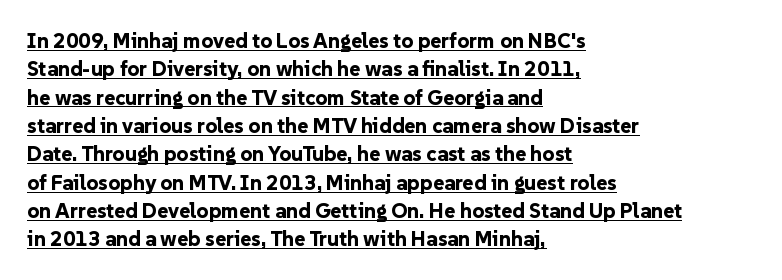
{"italic": "no", "bold": "yes", "underline": "yes", "align": "left", "line_spacing": "normal", "line_spacing_ratio": 1.35, "letter_spacing": "normal", "letter_spacing_em": 0.0, "glyph_px": 21}
